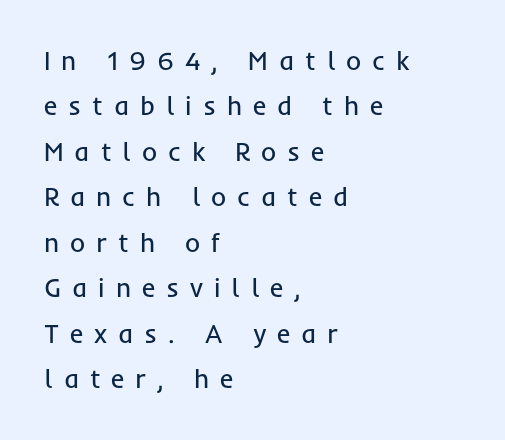
These lines are set flush left with a ragged right edge. Upright lettering throughout. Heft: none added — not bold. The words here are not underlined. Display-style spreading of the glyphs; the letterfit is very open.
